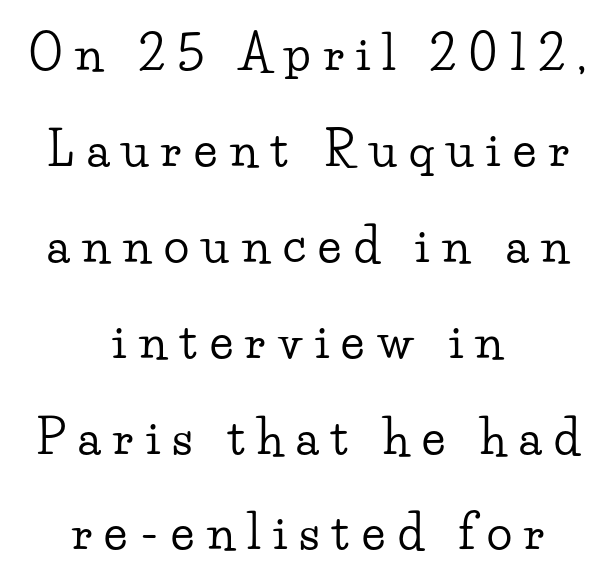
Q: Is the text italic (slanted)? A: No, it is upright.
Q: Is the typeface a serif or a sans-serif typeface? A: Serif.
Q: Is the text underlined? A: No.
Q: How is the paragraph aligned? A: Centered.
Q: Is the spacing between letters normal or unusually wide? A: Unusually wide.
Q: Is the spacing between lines tight, normal or loose? A: Loose.
Q: Width (condensed, normal, or wide)? A: Wide.
Q: Stroke contrast? A: Low.
Q: x-height? A: Small.
Q: Monospaced? A: No.
